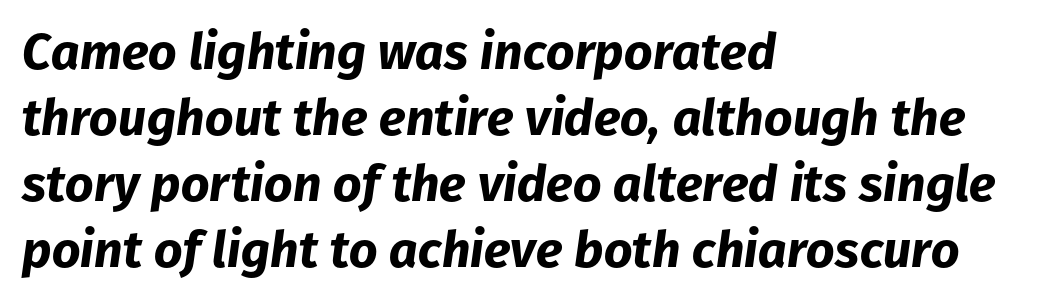
The designer left line spacing at the default. Letters rest on an invisible, unmarked baseline. Every character sits at an angle, as italics do. Heft: maximum for text — a bold. Looks like regular typesetting: each glyph gets only the width it needs. Typeset ragged right — the left edge is the straight one.
